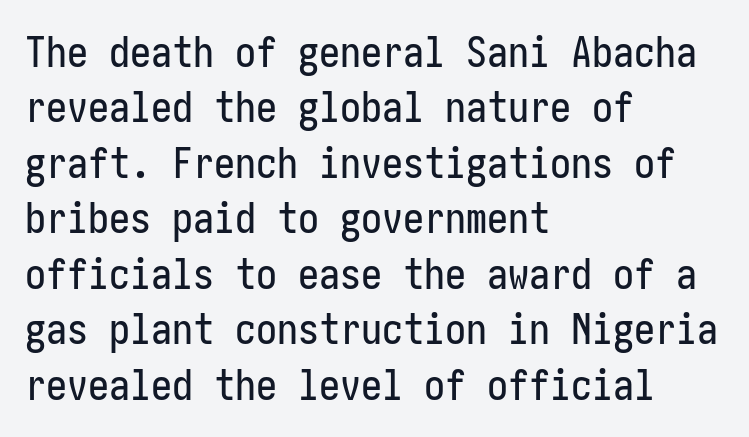
The vertical gap from one line to the next is medium. The characters display no serif detailing; their extremities are plain. The rendering anchors every line to the left-hand side. Vertical strokes here are truly vertical.
